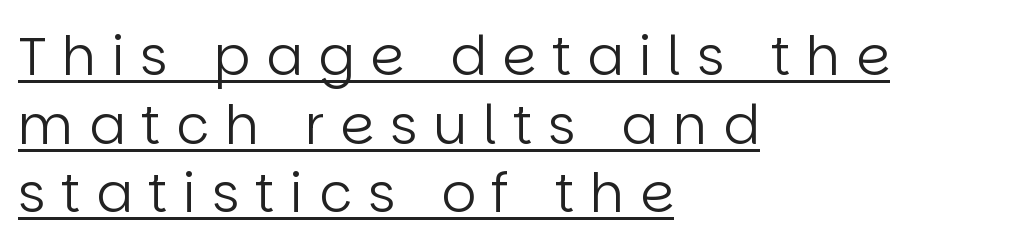
Teacher's note: observe the even left margin — that is flush-left alignment. The tracking reads as deliberately expanded to a designer's eye. You could not count columns in this text — the font is proportionally spaced. In terms of posture, this sample is upright.
